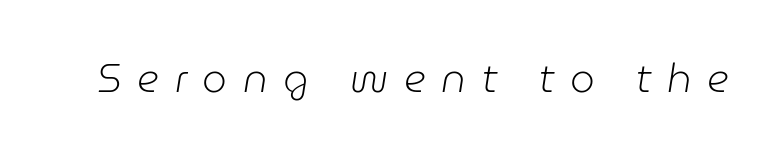
Weight: not bold — regular or lighter. Character widths vary here, with narrow letters taking less room than wide ones. The type is letterspaced generously, with wide tracking. The passage shown is not underscored anywhere. If you drew a line through each stem, it would be angled.
